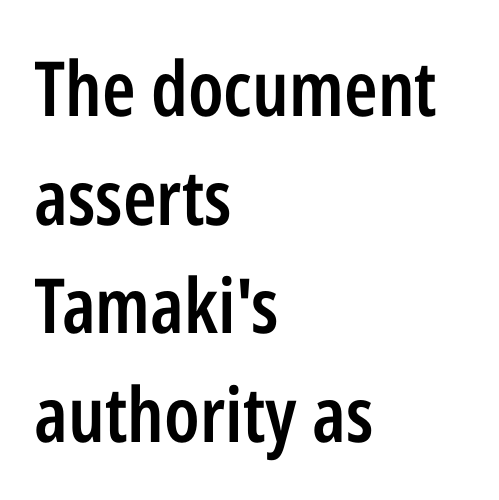
The image shows 76 px semibold, condensed sans-serif type, upright; set left-aligned, normal line spacing (1.43x), normal letter spacing, not underlined; low stroke contrast and a medium x-height.
